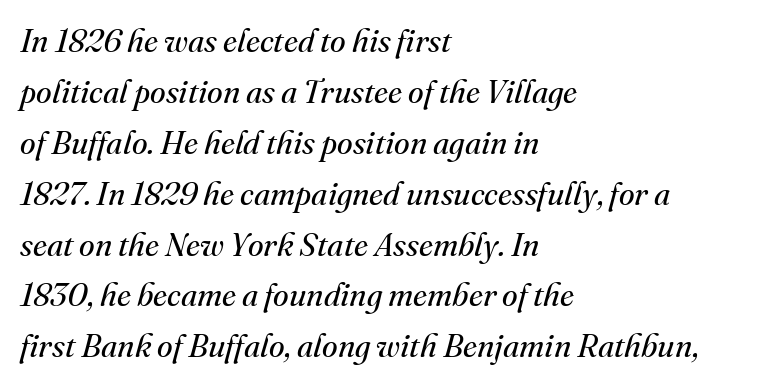
This rendering features lettering with no underline. In terms of letterspacing, this is plain default setting. Is this a fixed-width face? No — the glyphs have proportional, varying widths. Caption: multi-line text, flush left, ragged right. Check where the strokes stop: tiny serifs finish them off. How would I describe the line gaps? Plain and ordinary.
